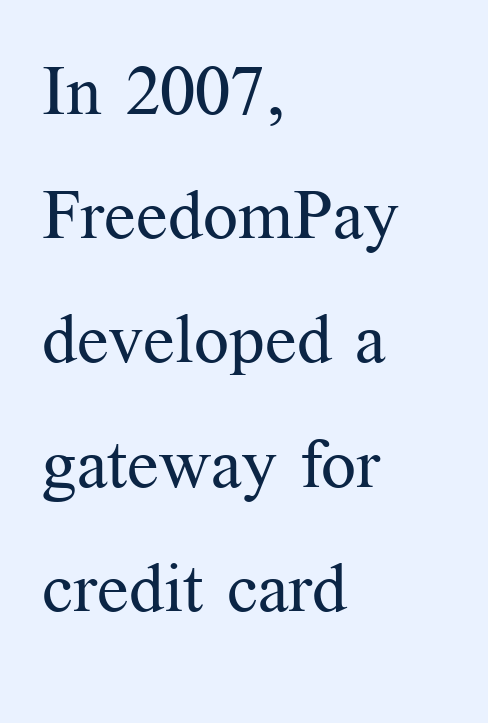
{"serif": "yes", "italic": "no", "bold": "no", "weight": "regular", "width": "normal", "stroke_contrast": "medium", "x_height": "medium", "monospaced": "no", "underline": "no", "align": "left", "line_spacing_ratio": 1.8, "letter_spacing": "normal", "letter_spacing_em": 0.0, "glyph_px": 69}
